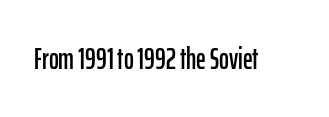
{"serif": "no", "italic": "no", "width": "condensed", "stroke_contrast": "low", "x_height": "medium", "monospaced": "no", "underline": "no", "letter_spacing": "normal", "letter_spacing_em": 0.0, "glyph_px": 30}
